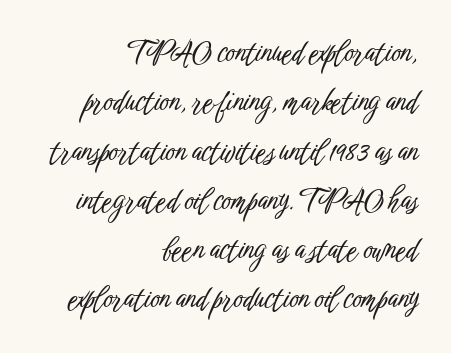
The image shows 29 px condensed sans-serif type; set right-aligned, normal line spacing (1.7x), normal letter spacing, not underlined; low stroke contrast and a medium x-height.
